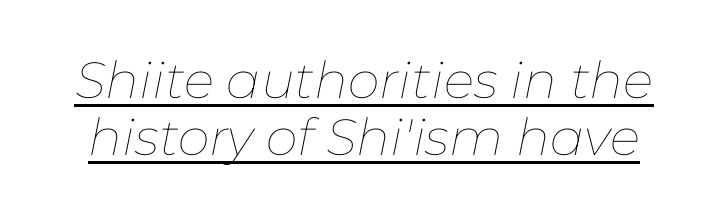
Q: Is the text bold? A: No.
Q: Is the text italic (slanted)? A: Yes, it leans right by about 11 degrees.
Q: Is the text underlined? A: Yes.
Q: Is the spacing between letters normal or unusually wide? A: Normal.
Q: Is the spacing between lines tight, normal or loose? A: Tight.
Q: Width (condensed, normal, or wide)? A: Normal.
Q: Stroke contrast? A: Low.
Q: x-height? A: Medium.
Q: Monospaced? A: No.
